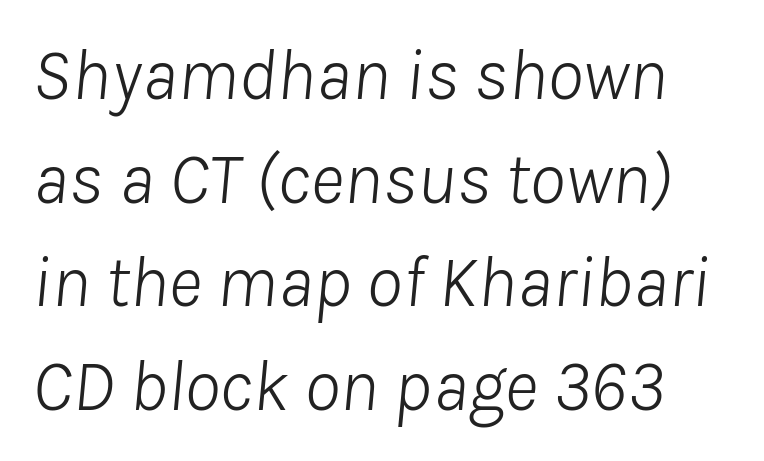
{"italic": "yes", "lean": "right", "slant_degrees": 8, "bold": "no", "weight": "light", "width": "normal", "stroke_contrast": "low", "x_height": "medium", "monospaced": "no", "underline": "no", "line_spacing": "normal", "line_spacing_ratio": 1.42, "letter_spacing": "normal", "letter_spacing_em": 0.0, "glyph_px": 73}
